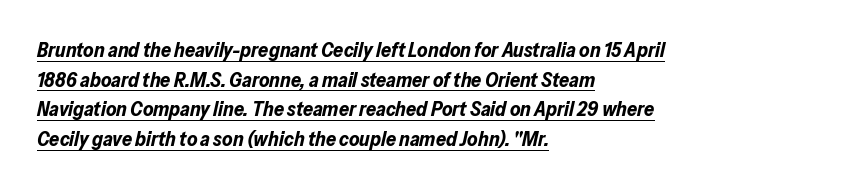
{"italic": "yes", "lean": "right", "slant_degrees": 13, "bold": "yes", "underline": "yes", "align": "left", "line_spacing": "normal", "line_spacing_ratio": 1.48, "letter_spacing": "normal", "letter_spacing_em": 0.0, "glyph_px": 20}
